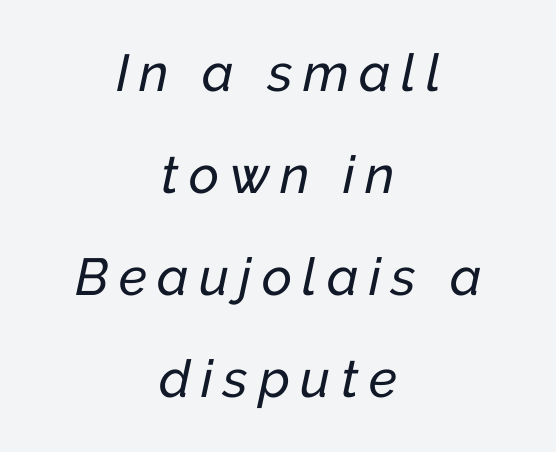
Quick note: italic. You could fit nearly another row in the gap between these rows. Descender tails drop into unmarked territory. Alignment: centered. Tracking here is generous; glyphs stand well apart from one another.
